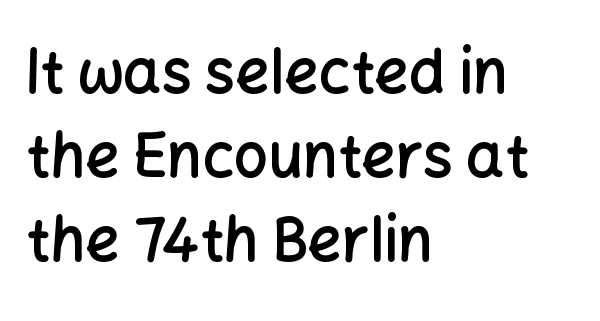
{"serif": "no", "italic": "no", "bold": "semi", "weight": "semibold", "width": "normal", "stroke_contrast": "low", "x_height": "medium", "monospaced": "no", "underline": "no", "align": "left", "line_spacing": "normal", "line_spacing_ratio": 1.4, "letter_spacing": "normal", "letter_spacing_em": 0.0, "glyph_px": 60}
